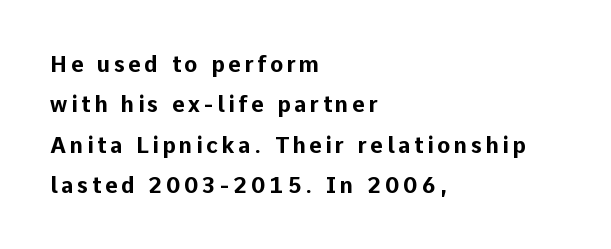
You can tell it's not italic because the verticals are truly vertical. I'd describe the lettering as bold — thick and assertive. The foot of each line stays bare and open. Typeset ragged right — the left edge is the straight one.
